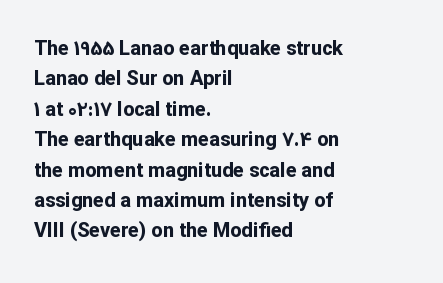
{"italic": "no", "bold": "yes", "underline": "no", "align": "left", "line_spacing": "normal", "line_spacing_ratio": 1.52, "letter_spacing": "normal", "letter_spacing_em": 0.0, "glyph_px": 20}
